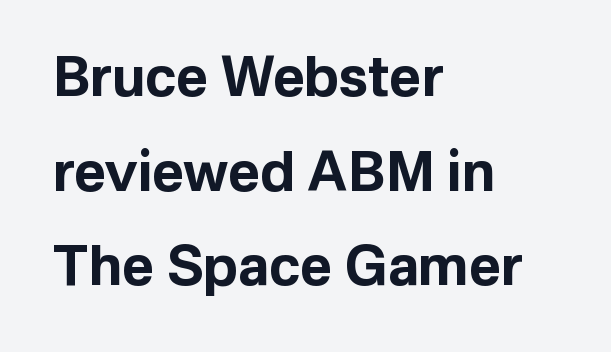
Q: Is the text bold? A: Yes.
Q: Is the text italic (slanted)? A: No, it is upright.
Q: Is the typeface a serif or a sans-serif typeface? A: Sans-serif.
Q: Is the text underlined? A: No.
Q: How is the paragraph aligned? A: Left-aligned.
Q: Is the spacing between letters normal or unusually wide? A: Normal.
Q: Width (condensed, normal, or wide)? A: Normal.
Q: Stroke contrast? A: Low.
Q: x-height? A: Medium.
Q: Monospaced? A: No.
